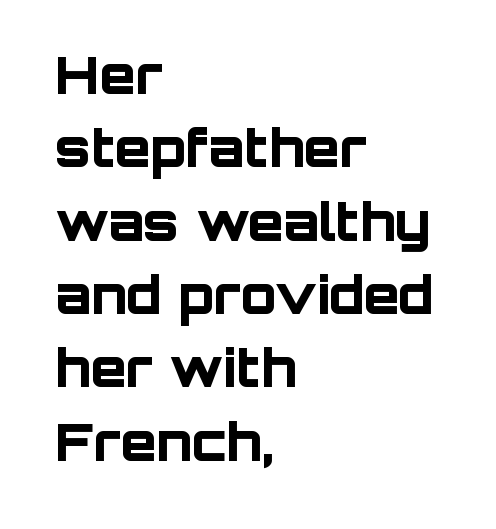
The image shows 52 px bold sans-serif type, upright; set left-aligned, normal line spacing (1.41x), normal letter spacing, not underlined; low stroke contrast and a large x-height.
